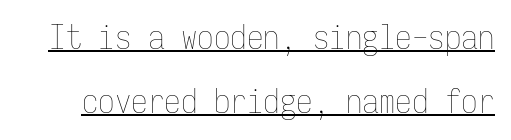
The image shows 33 px thin, condensed type, upright, monospaced; set loose line spacing (1.93x), normal letter spacing, underlined; low stroke contrast and a medium x-height.
